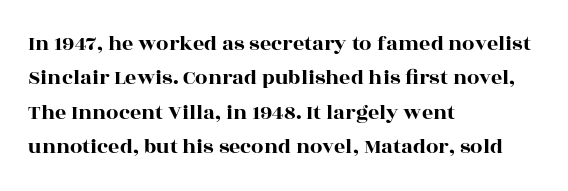
The image shows 22 px text type, upright; set left-aligned, normal line spacing (1.56x), normal letter spacing, not underlined.
